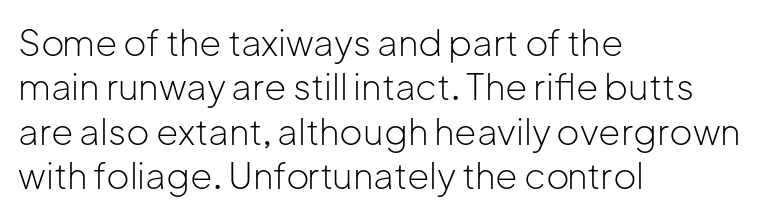
Caption: standard tracking, unaltered. The words here are not underlined. Weight class: somewhere from thin through regular. Line starts are locked; line ends wander. The glyphs in this specimen are sans serif. You could not count columns in this text — the font is proportionally spaced.
